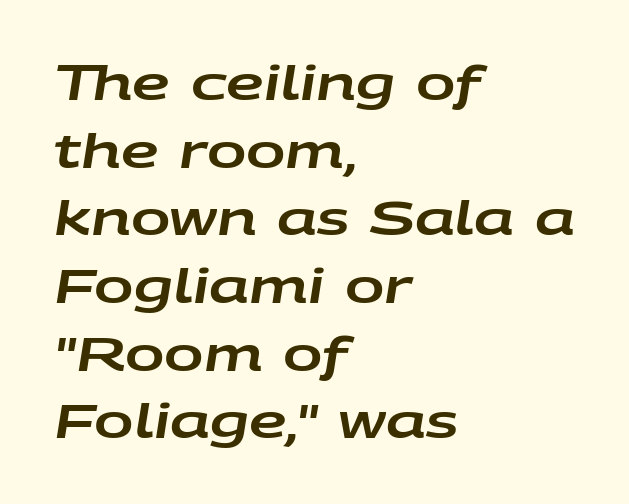
Q: Is the text italic (slanted)? A: Yes, it leans right by about 9 degrees.
Q: Is the text underlined? A: No.
Q: How is the paragraph aligned? A: Left-aligned.
Q: Is the spacing between letters normal or unusually wide? A: Normal.
Q: Is the spacing between lines tight, normal or loose? A: Normal.
Q: Width (condensed, normal, or wide)? A: Wide.
Q: Stroke contrast? A: Low.
Q: x-height? A: Large.
Q: Monospaced? A: No.
